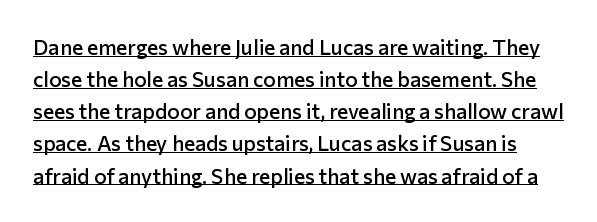
{"italic": "no", "bold": "semi", "underline": "yes", "line_spacing": "normal", "line_spacing_ratio": 1.53, "letter_spacing": "normal", "letter_spacing_em": 0.0, "glyph_px": 21}
